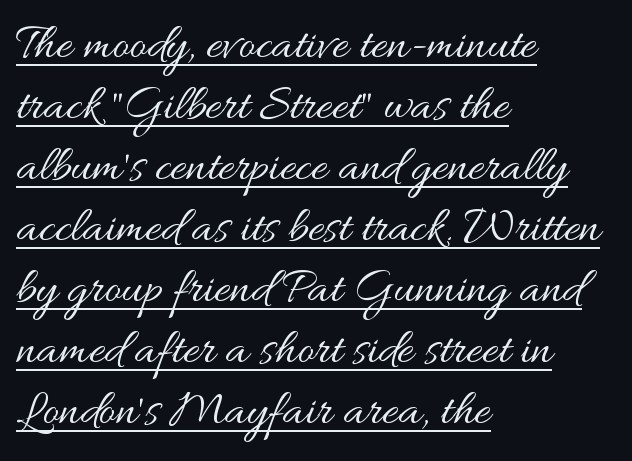
{"bold": "no", "weight": "regular", "width": "wide", "stroke_contrast": "medium", "x_height": "small", "monospaced": "no", "underline": "yes", "align": "left", "line_spacing_ratio": 1.22, "letter_spacing": "normal", "letter_spacing_em": 0.0, "glyph_px": 50}
